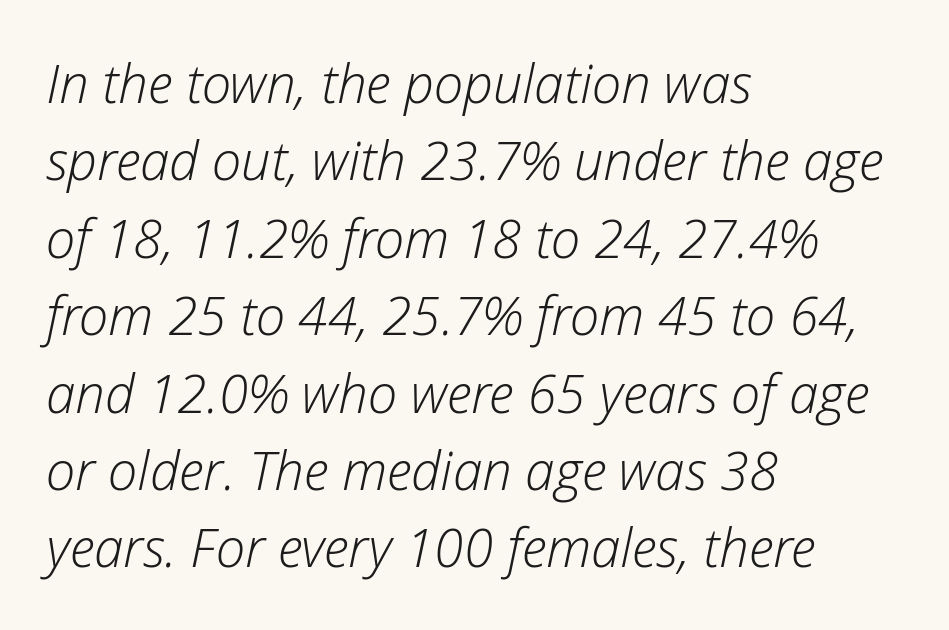
{"italic": "yes", "lean": "right", "slant_degrees": 12, "bold": "no", "weight": "light", "width": "normal", "stroke_contrast": "low", "x_height": "medium", "monospaced": "no", "underline": "no", "align": "left", "line_spacing": "normal", "line_spacing_ratio": 1.46, "letter_spacing": "normal", "letter_spacing_em": 0.0, "glyph_px": 53}
